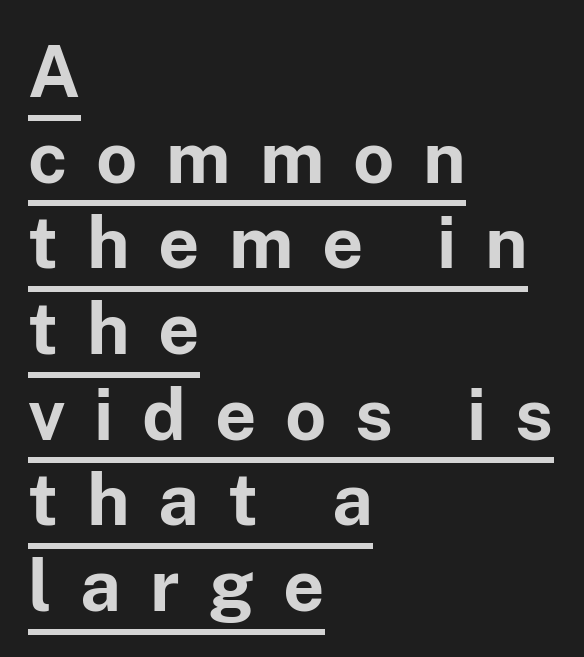
Q: Is the text bold? A: Yes.
Q: Is the text italic (slanted)? A: No, it is upright.
Q: Is the typeface a serif or a sans-serif typeface? A: Sans-serif.
Q: Is the text underlined? A: Yes.
Q: How is the paragraph aligned? A: Left-aligned.
Q: Is the spacing between letters normal or unusually wide? A: Unusually wide.
Q: Width (condensed, normal, or wide)? A: Normal.
Q: Stroke contrast? A: Low.
Q: x-height? A: Medium.
Q: Monospaced? A: No.
